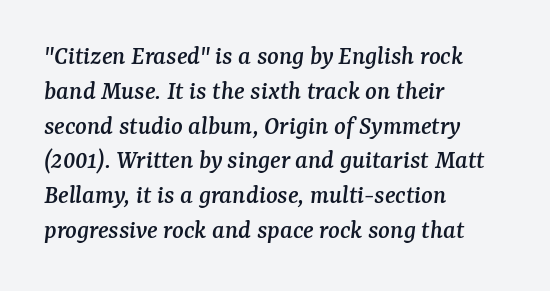
{"italic": "yes", "lean": "right", "slant_degrees": 7, "underline": "no", "align": "left", "line_spacing": "normal", "line_spacing_ratio": 1.29, "letter_spacing": "normal", "letter_spacing_em": 0.0, "glyph_px": 27}
